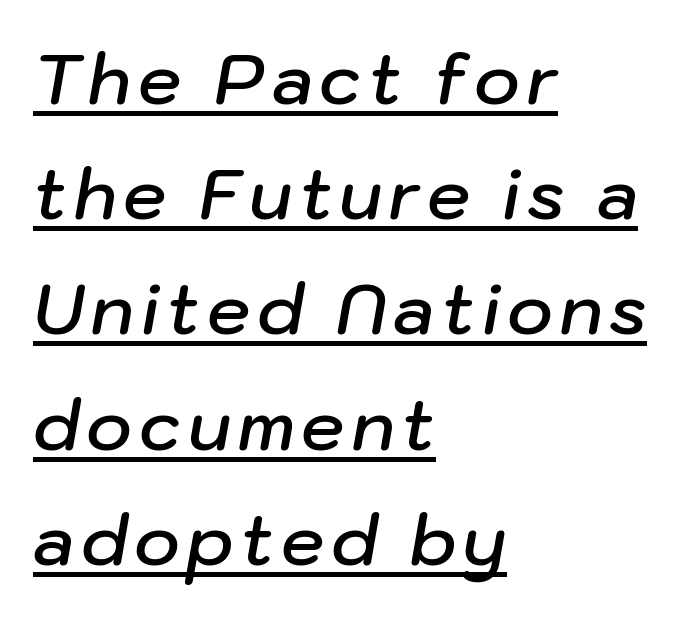
A baseline rule has been typeset under these characters. The face used here is proportionally spaced, like ordinary book or web type. How would I describe the line gaps? Plain and ordinary. The specimen reads as italic at a glance. The compositor pushed each line to the left boundary.
